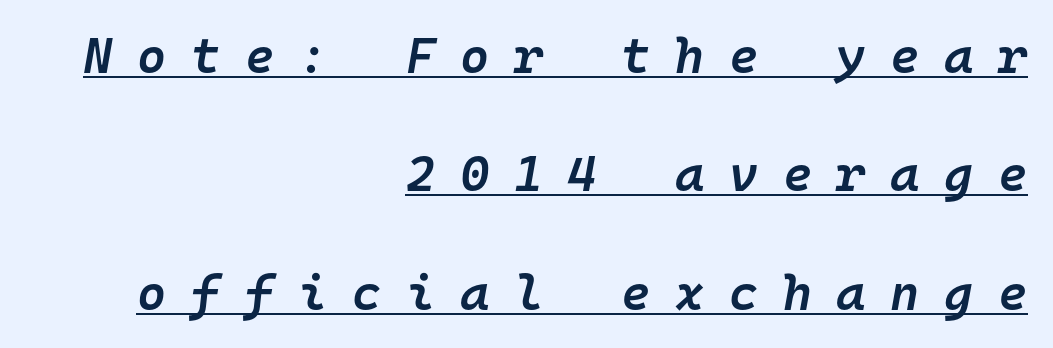
{"italic": "yes", "lean": "right", "slant_degrees": 10, "bold": "semi", "weight": "semibold", "width": "normal", "stroke_contrast": "low", "x_height": "medium", "monospaced": "yes", "underline": "yes", "align": "right", "line_spacing": "loose", "line_spacing_ratio": 2.37, "letter_spacing": "wide", "letter_spacing_em": 0.49, "glyph_px": 50}
